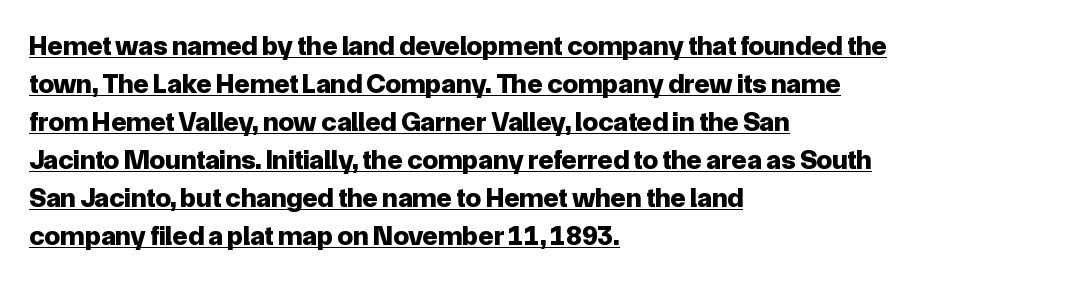
The image shows 28 px bold sans-serif type, upright; set left-aligned, normal line spacing (1.36x), normal letter spacing, underlined; low stroke contrast and a medium x-height.
